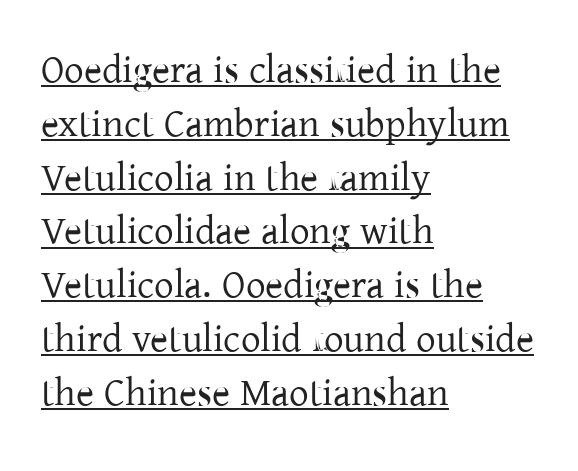
The image shows 39 px regular-weight serif type, upright; set left-aligned, normal line spacing (1.38x), normal letter spacing, underlined; low stroke contrast and a medium x-height.
